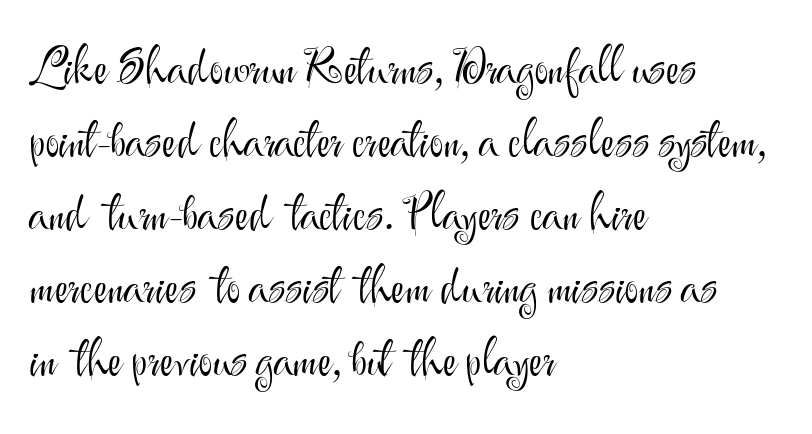
Q: Is the text bold? A: No.
Q: Is the typeface a serif or a sans-serif typeface? A: Sans-serif.
Q: Is the text underlined? A: No.
Q: How is the paragraph aligned? A: Left-aligned.
Q: Is the spacing between letters normal or unusually wide? A: Normal.
Q: Is the spacing between lines tight, normal or loose? A: Normal.
Q: Width (condensed, normal, or wide)? A: Normal.
Q: Stroke contrast? A: Medium.
Q: x-height? A: Small.
Q: Monospaced? A: No.
